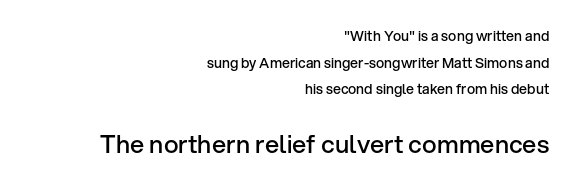
If you measured baseline to baseline, you'd find a long distance. A semibold gives these letters moderate extra thickness, short of bold. A flush-right, rag-left setting is used for this passage. This is roman type, the default non-slanted kind. Type without underlining.
